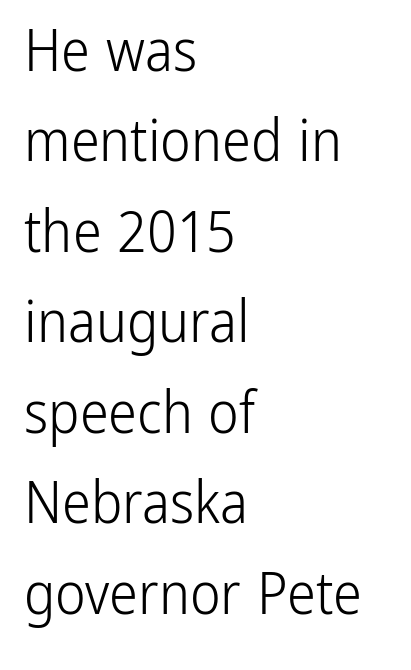
Vertically, the passage feels balanced, rows spaced as you'd expect. The lettering holds an erect, upright posture throughout. Think standard paragraph weight, or any step lighter than that. In terms of letterform style, serifs are entirely absent. The paragraph shown leans on its left margin.
